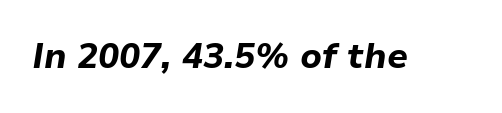
{"italic": "yes", "lean": "right", "slant_degrees": 9, "bold": "yes", "weight": "bold", "width": "normal", "stroke_contrast": "low", "x_height": "medium", "monospaced": "no", "underline": "no", "letter_spacing": "normal", "letter_spacing_em": 0.0, "glyph_px": 35}
